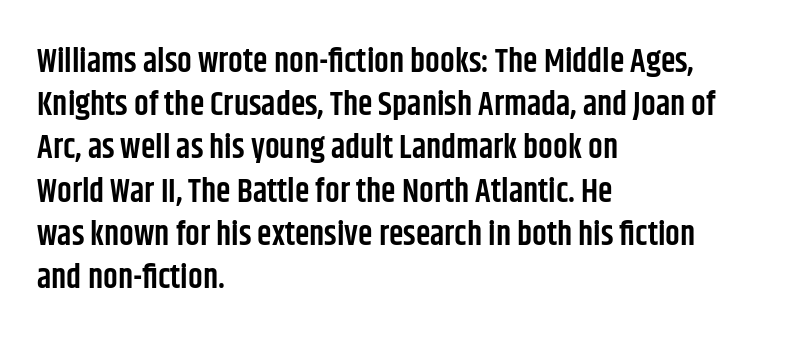
Normally led — the rows are evenly, conventionally spaced. Each letter keeps its own natural width here, so spacing adapts to shape. A fair bit of extra ink — the face is semibold, not bold. The characters display no serif detailing; their extremities are plain. The letters sit at their default tracking, neither squeezed nor spread. Characters remain perfectly vertical along every line.
